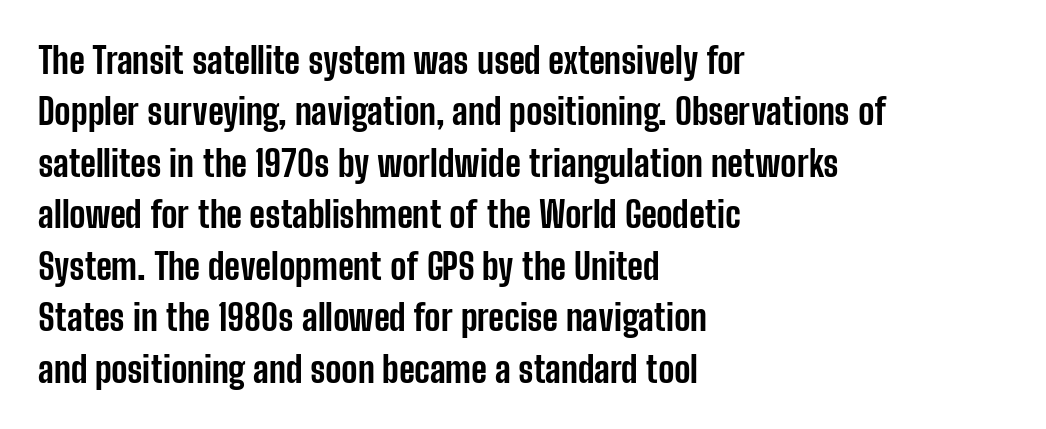
{"serif": "no", "italic": "no", "bold": "yes", "weight": "bold", "width": "condensed", "stroke_contrast": "low", "x_height": "medium", "monospaced": "no", "underline": "no", "align": "left", "line_spacing": "normal", "line_spacing_ratio": 1.43, "letter_spacing": "normal", "letter_spacing_em": 0.0, "glyph_px": 36}
